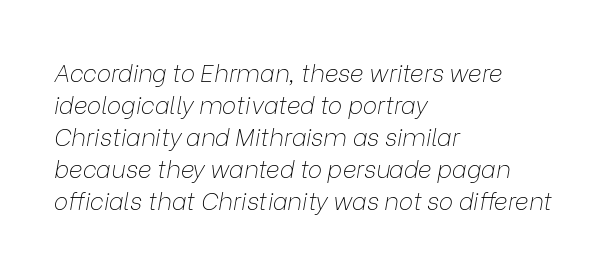
Q: Is the text bold? A: No.
Q: Is the text italic (slanted)? A: Yes, it leans right by about 9 degrees.
Q: Is the text underlined? A: No.
Q: How is the paragraph aligned? A: Left-aligned.
Q: Is the spacing between letters normal or unusually wide? A: Normal.
Q: Is the spacing between lines tight, normal or loose? A: Normal.
